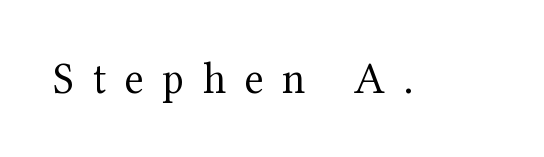
{"serif": "yes", "italic": "no", "bold": "no", "weight": "regular", "width": "normal", "stroke_contrast": "medium", "x_height": "medium", "monospaced": "no", "underline": "no", "letter_spacing": "wide", "letter_spacing_em": 0.43, "glyph_px": 44}
